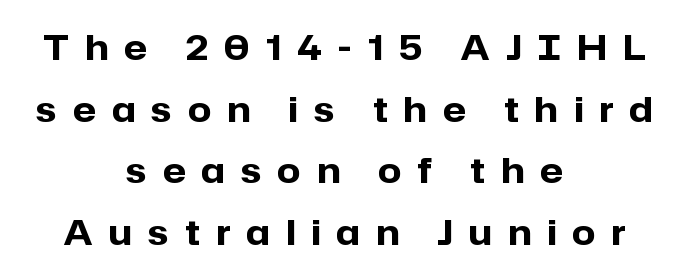
{"serif": "no", "italic": "no", "bold": "yes", "weight": "heavy", "width": "normal", "stroke_contrast": "low", "x_height": "medium", "monospaced": "no", "underline": "no", "align": "center", "line_spacing_ratio": 1.81, "letter_spacing": "wide", "letter_spacing_em": 0.47, "glyph_px": 34}
